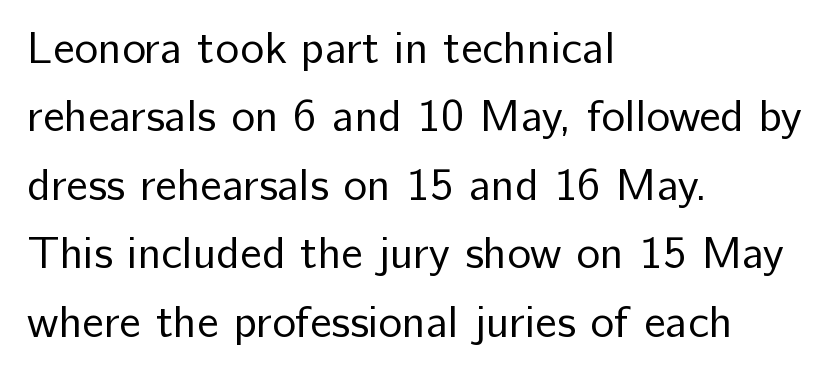
{"serif": "no", "italic": "no", "bold": "no", "weight": "regular", "width": "normal", "stroke_contrast": "low", "x_height": "medium", "monospaced": "no", "underline": "no", "align": "left", "line_spacing": "normal", "line_spacing_ratio": 1.52, "letter_spacing": "normal", "letter_spacing_em": 0.0, "glyph_px": 45}
